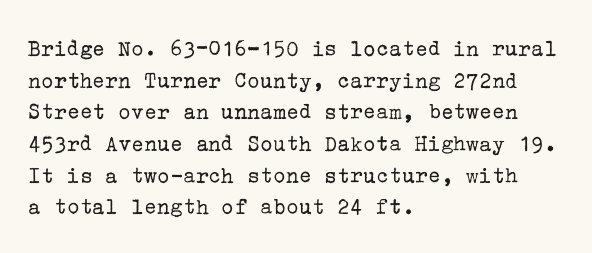
Leftover space on each line is placed entirely after the last word. The typesetting does not lean heavy: it is not bold. Honestly, the letter spacing is just normal — you wouldn't notice it. Underline: absent. If you drew a line through each stem, it would be perfectly vertical.
